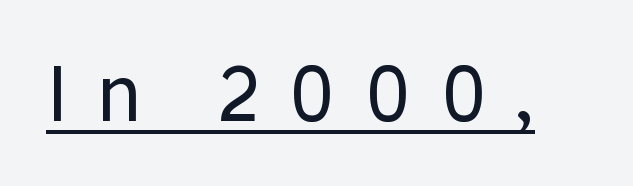
This is roman type, the default non-slanted kind. The passage shown is typed in a proportional face where columns would drift. Beneath each row of characters lies a ruled line. Display-style spreading of the glyphs; the letterfit is very open.
